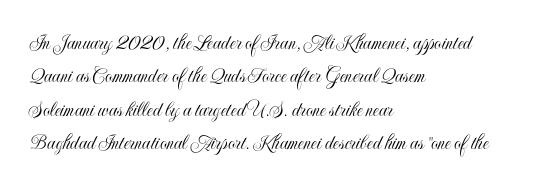
Regarding leading, the lines here are spaced in the standard way. Caption: multi-line text, flush left, ragged right. Nothing unusual about the tracking: characters are spaced as the font intends.
